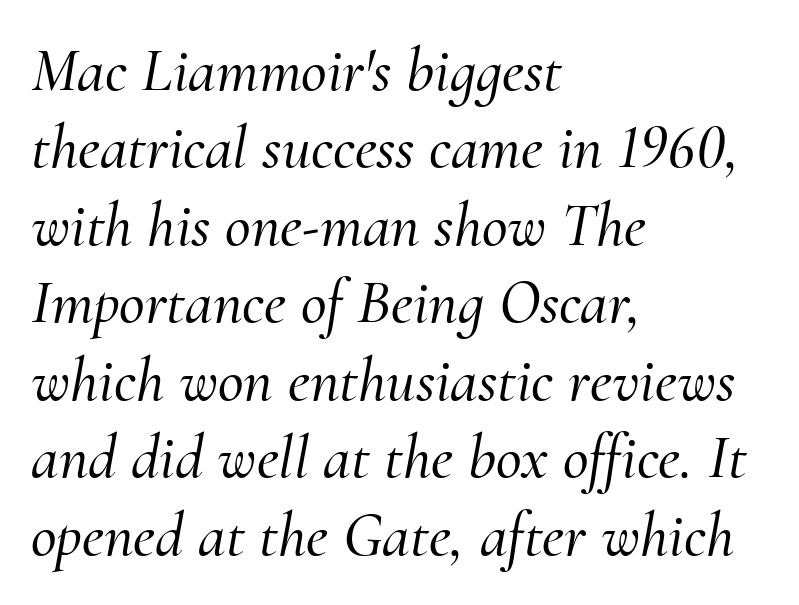
The image shows 63 px serif type, italic (leaning right); set left-aligned, line spacing 1.23x, normal letter spacing, not underlined; medium stroke contrast and a small x-height.
